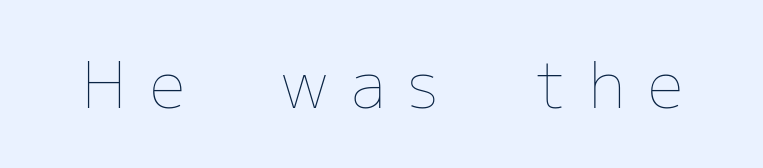
The image shows 63 px thin type, upright; set unusually wide letter spacing (+0.37 em), not underlined; low stroke contrast and a medium x-height.
